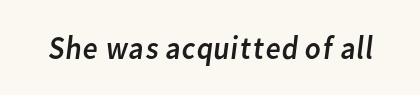
The face used here is proportionally spaced, like ordinary book or web type. The weight tops out at a normal text grade. The passage shown has conventional tracking throughout. Just letters on the line, the space beneath them empty. Are there feet on the stems? There aren't — it's a sans.
